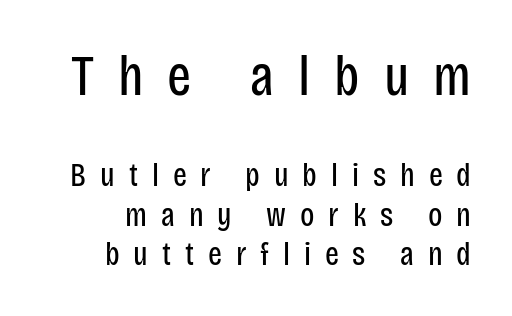
The image shows 57 px regular-weight, condensed sans-serif type, upright; set line spacing 1.2x, unusually wide letter spacing (+0.42 em), not underlined; the first (top) block is 1.73x larger; low stroke contrast and a large x-height.
